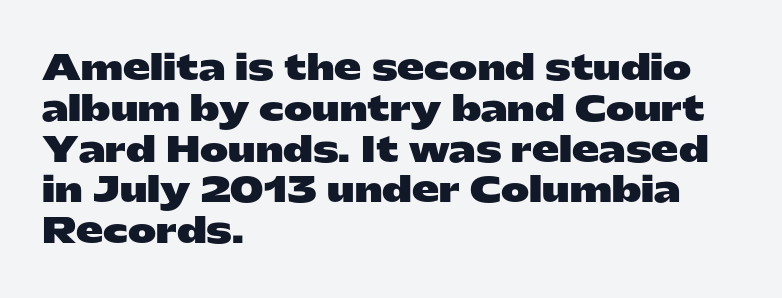
The image shows 34 px heavy, wide sans-serif type, upright; set left-aligned, line spacing 1.2x, normal letter spacing, not underlined; low stroke contrast and a medium x-height.
